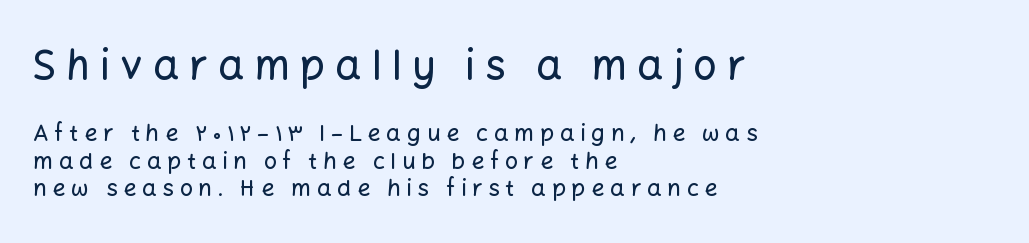
{"serif": "no", "italic": "no", "width": "normal", "stroke_contrast": "low", "x_height": "medium", "monospaced": "no", "underline": "no", "align": "left", "line_spacing_ratio": 1.2, "letter_spacing": "wide", "letter_spacing_em": 0.25, "larger_block": "first", "size_ratio": 1.78, "glyph_px": 41}
